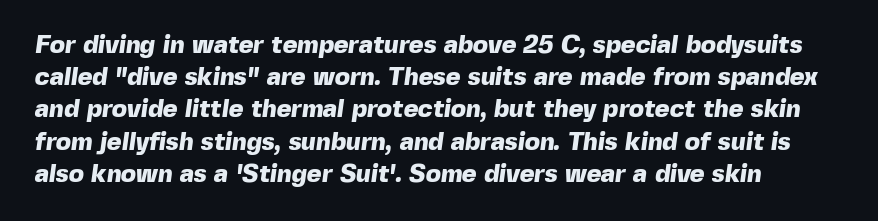
The baseline area is clear. Standard letterfit; no display-style spreading of the glyphs. The sample has been set heavy, in full bold. Teacher's note: observe the even left margin — that is flush-left alignment.
